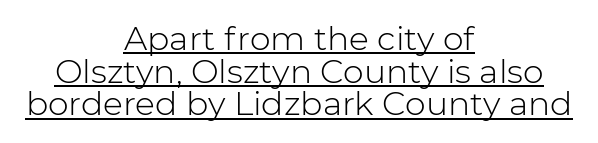
Q: Is the text bold? A: No.
Q: Is the text italic (slanted)? A: No, it is upright.
Q: Is the typeface a serif or a sans-serif typeface? A: Sans-serif.
Q: Is the text underlined? A: Yes.
Q: How is the paragraph aligned? A: Centered.
Q: Is the spacing between letters normal or unusually wide? A: Normal.
Q: Is the spacing between lines tight, normal or loose? A: Tight.
Q: Width (condensed, normal, or wide)? A: Normal.
Q: Stroke contrast? A: Low.
Q: x-height? A: Medium.
Q: Monospaced? A: No.
